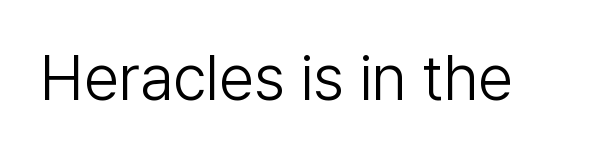
{"serif": "no", "italic": "no", "bold": "no", "weight": "light", "width": "normal", "stroke_contrast": "low", "x_height": "medium", "monospaced": "no", "underline": "no", "letter_spacing": "normal", "letter_spacing_em": 0.0, "glyph_px": 63}
